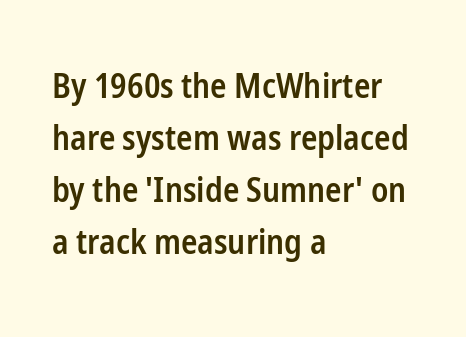
The image shows 34 px semibold, condensed sans-serif type, upright; set left-aligned, normal line spacing (1.53x), normal letter spacing, not underlined; low stroke contrast and a medium x-height.
